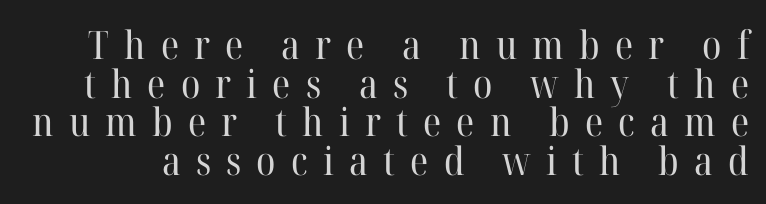
The image shows 39 px regular-weight serif type, upright; set tight line spacing (0.99x), unusually wide letter spacing (+0.39 em), not underlined; high stroke contrast and a medium x-height.
